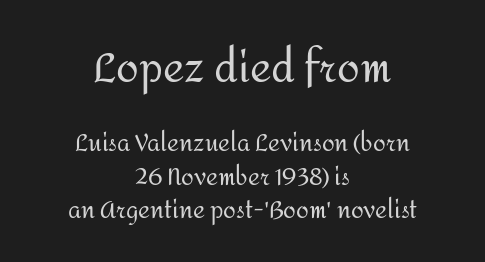
{"serif": "no", "italic": "no", "bold": "no", "weight": "regular", "width": "normal", "stroke_contrast": "medium", "x_height": "medium", "monospaced": "no", "underline": "no", "align": "center", "line_spacing": "normal", "line_spacing_ratio": 1.45, "letter_spacing": "normal", "letter_spacing_em": 0.0, "larger_block": "first", "size_ratio": 1.78, "glyph_px": 41}
